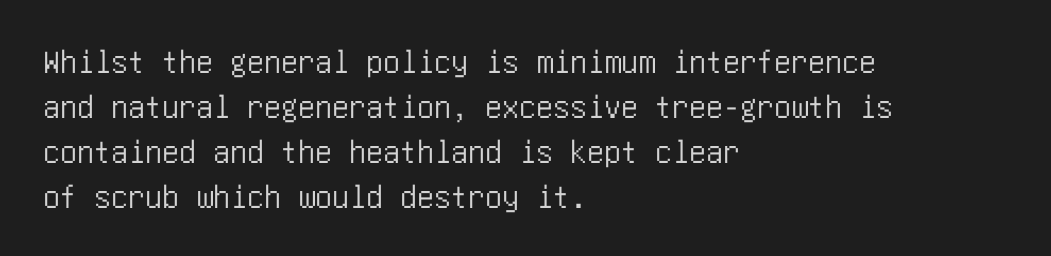
Rendered with straight, roman letterforms. The glyphs are unaccompanied by any horizontal stroke below them. The text was rendered using a sans face with plain stroke endings. Each line starts at the same left margin while the right side varies. Words appear dense and cohesive because spacing is normal. Regular leading.
